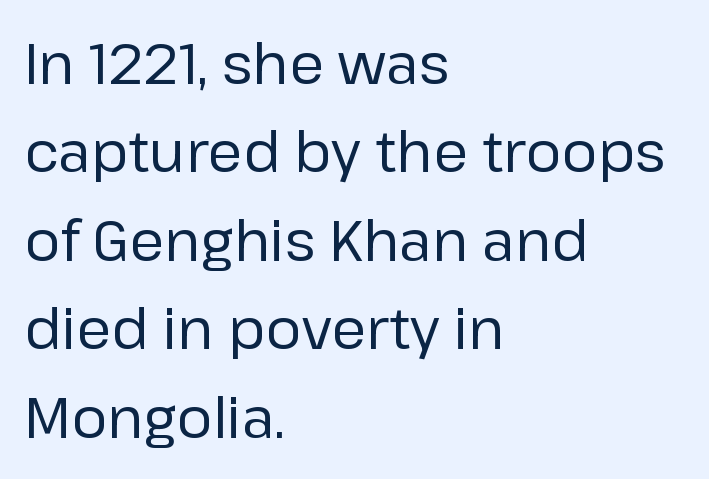
The image shows 56 px regular-weight sans-serif type, upright; set left-aligned, normal line spacing (1.58x), normal letter spacing, not underlined; low stroke contrast and a medium x-height.
